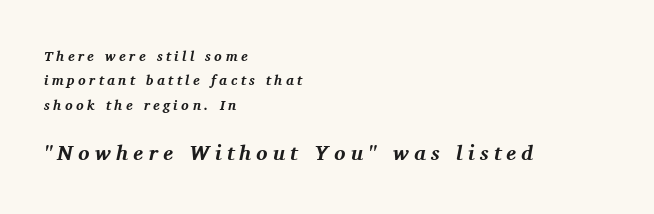
{"italic": "yes", "lean": "right", "slant_degrees": 11, "bold": "yes", "underline": "no", "align": "left", "line_spacing_ratio": 1.74, "letter_spacing": "wide", "letter_spacing_em": 0.25, "larger_block": "second", "size_ratio": 1.5, "glyph_px": 21}
